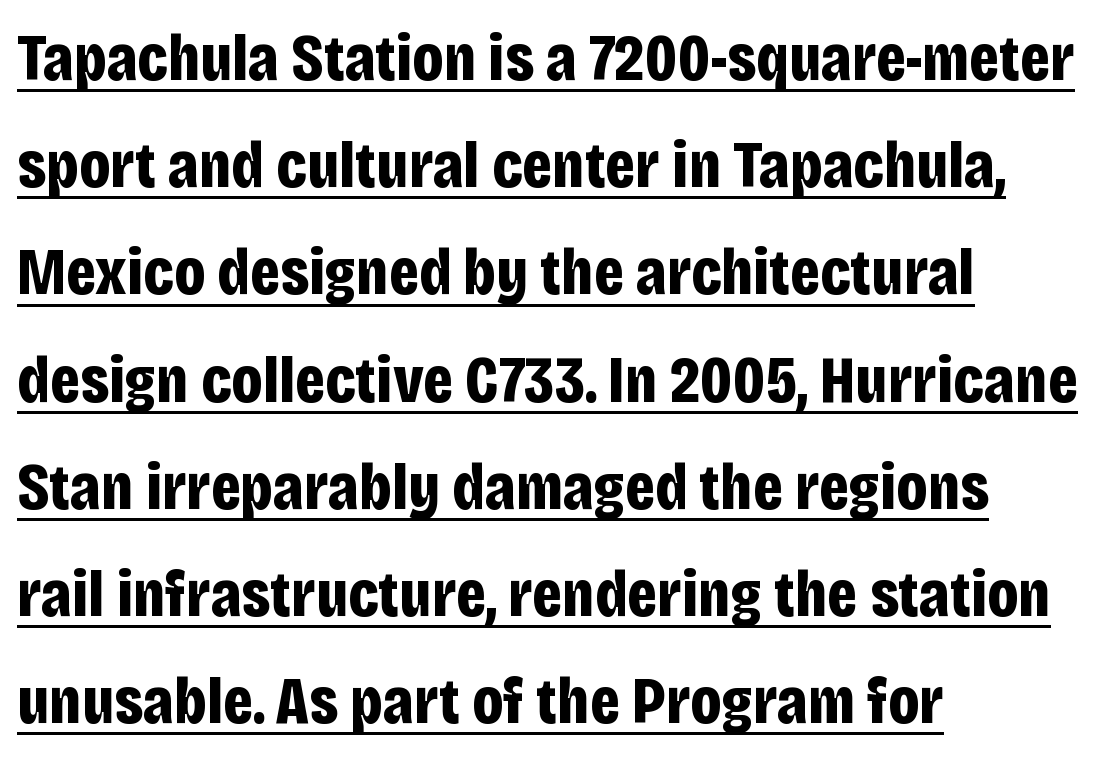
If you drew a ruler down the left edge, every line would touch it. Reading down the column, the eye jumps a familiar distance to each next line. Unlike a traditional serif, this face leaves its strokes unadorned. Caption: standard tracking, unaltered.
